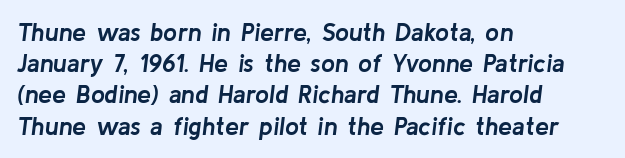
The image shows 25 px bold type, italic (leaning right); set left-aligned, normal line spacing (1.25x), normal letter spacing, not underlined.
